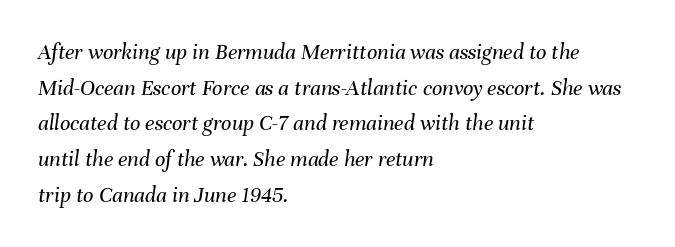
The image shows 23 px text type, italic (leaning right); set left-aligned, normal line spacing (1.55x), normal letter spacing, not underlined.
